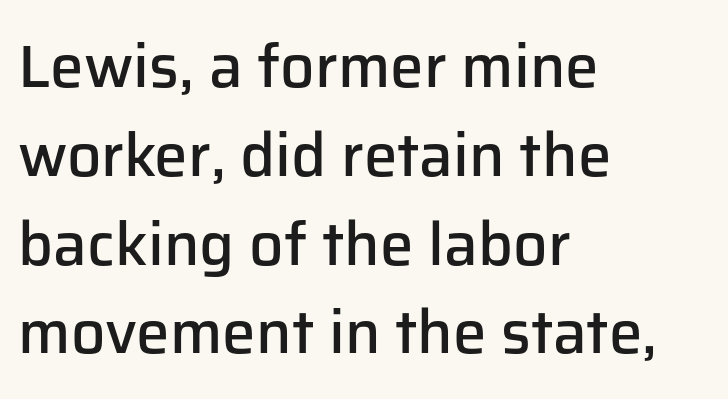
{"serif": "no", "italic": "no", "bold": "semi", "weight": "semibold", "width": "normal", "stroke_contrast": "low", "x_height": "medium", "monospaced": "no", "underline": "no", "align": "left", "line_spacing": "normal", "line_spacing_ratio": 1.48, "letter_spacing": "normal", "letter_spacing_em": 0.0, "glyph_px": 60}
